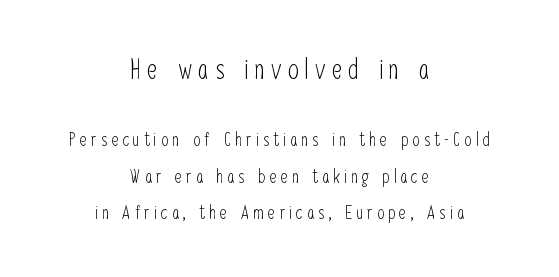
{"serif": "no", "italic": "no", "bold": "no", "weight": "light", "width": "condensed", "stroke_contrast": "low", "x_height": "medium", "monospaced": "no", "underline": "no", "align": "center", "line_spacing": "loose", "line_spacing_ratio": 1.92, "letter_spacing": "wide", "letter_spacing_em": 0.22, "larger_block": "first", "size_ratio": 1.47, "glyph_px": 28}
